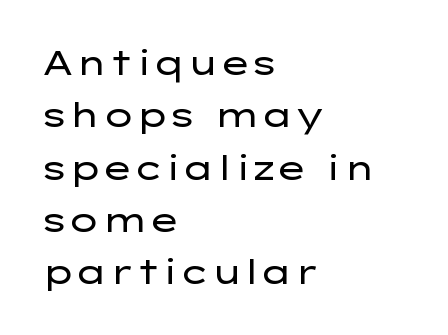
Check the space under the baseline: it is left empty. The weight would be labelled regular, book, light, or lighter still. The rendering keeps characters at their native spacing. Ascenders rise straight up at ninety degrees. These lines are rendered in a variable-pitch font. Regarding serifs, this sample does without them.
